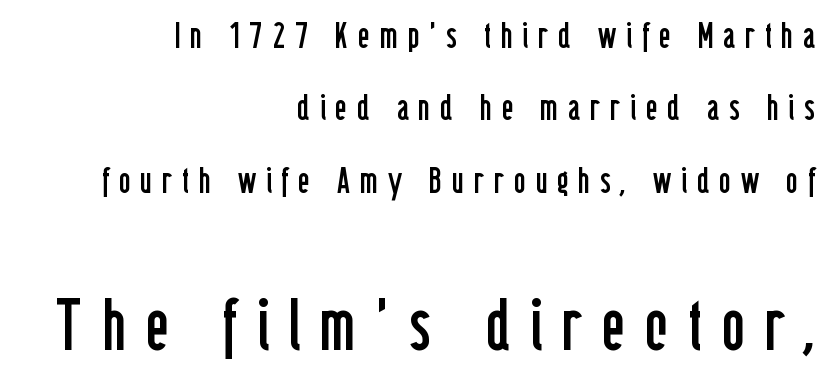
Q: Is the text bold? A: No.
Q: Is the text italic (slanted)? A: No, it is upright.
Q: Is the typeface a serif or a sans-serif typeface? A: Sans-serif.
Q: Is the text underlined? A: No.
Q: How is the paragraph aligned? A: Right-aligned.
Q: Is the spacing between letters normal or unusually wide? A: Unusually wide.
Q: Is the spacing between lines tight, normal or loose? A: Loose.
Q: Which block of text is set in a larger size, the first (top) or the second (bottom)? A: The second (bottom) one.
Q: Width (condensed, normal, or wide)? A: Condensed.
Q: Stroke contrast? A: Low.
Q: x-height? A: Medium.
Q: Monospaced? A: No.
